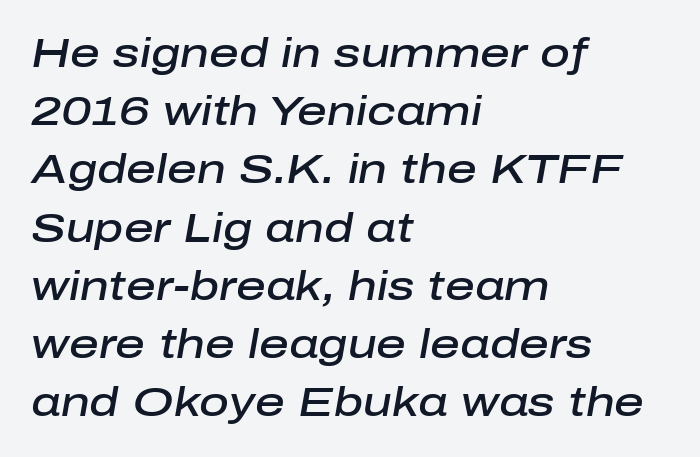
Q: Is the text bold? A: Semi-bold.
Q: Is the text italic (slanted)? A: Yes, it leans right by about 10 degrees.
Q: Is the text underlined? A: No.
Q: How is the paragraph aligned? A: Left-aligned.
Q: Is the spacing between letters normal or unusually wide? A: Normal.
Q: Is the spacing between lines tight, normal or loose? A: Normal.
Q: Width (condensed, normal, or wide)? A: Normal.
Q: Stroke contrast? A: Low.
Q: x-height? A: Medium.
Q: Monospaced? A: No.
